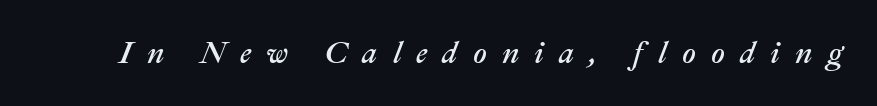
Q: Is the text italic (slanted)? A: Yes, it leans right by about 22 degrees.
Q: Is the text underlined? A: No.
Q: Is the spacing between letters normal or unusually wide? A: Unusually wide.
Q: Width (condensed, normal, or wide)? A: Normal.
Q: Stroke contrast? A: Medium.
Q: x-height? A: Medium.
Q: Monospaced? A: No.
